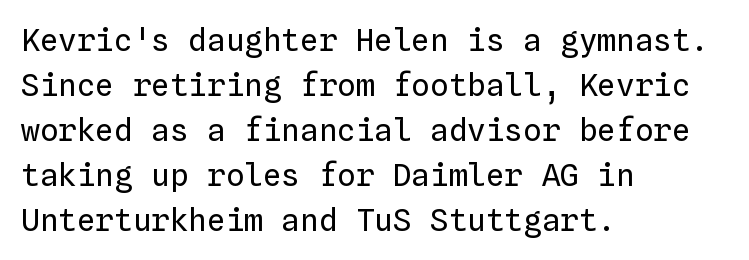
Q: Is the text bold? A: No.
Q: Is the text italic (slanted)? A: No, it is upright.
Q: Is the text underlined? A: No.
Q: How is the paragraph aligned? A: Left-aligned.
Q: Is the spacing between letters normal or unusually wide? A: Normal.
Q: Is the spacing between lines tight, normal or loose? A: Normal.
Q: Width (condensed, normal, or wide)? A: Normal.
Q: Stroke contrast? A: Low.
Q: x-height? A: Medium.
Q: Monospaced? A: Yes.
